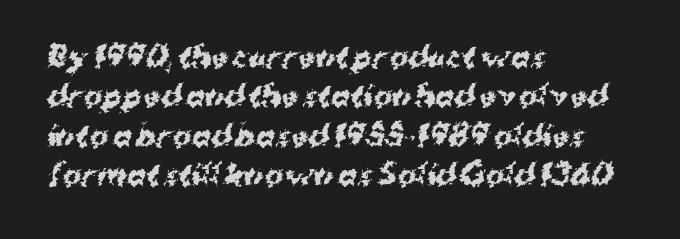
{"serif": "no", "bold": "yes", "weight": "bold", "width": "normal", "stroke_contrast": "medium", "x_height": "medium", "monospaced": "no", "underline": "no", "align": "left", "line_spacing": "normal", "line_spacing_ratio": 1.41, "letter_spacing": "normal", "letter_spacing_em": 0.0, "glyph_px": 28}
